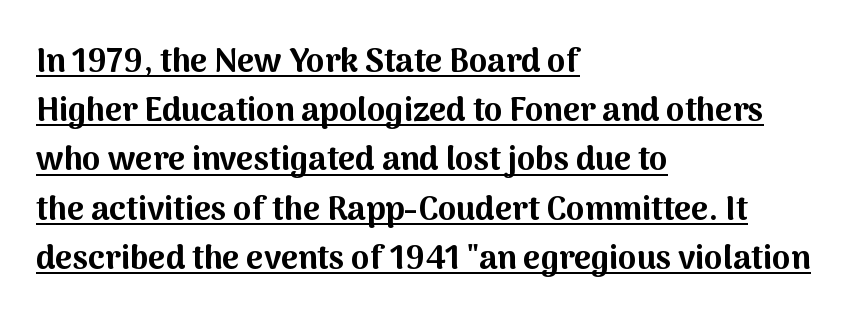
The ragged edge is on the right, which tells us the setting is flush left. Is there any slant? The stems are plumb. Is this a sans? Yes — the strokes have no serifs. Spacing verdict: proportional, widths tailored to each character. This rendering features underlined lettering.
